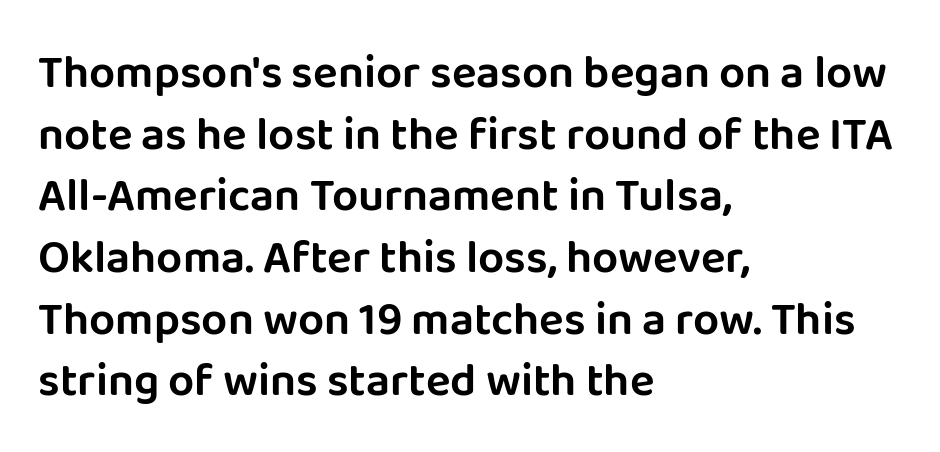
{"serif": "no", "italic": "no", "width": "normal", "stroke_contrast": "low", "x_height": "large", "monospaced": "no", "underline": "no", "align": "left", "line_spacing": "normal", "line_spacing_ratio": 1.34, "letter_spacing": "normal", "letter_spacing_em": 0.0, "glyph_px": 46}
